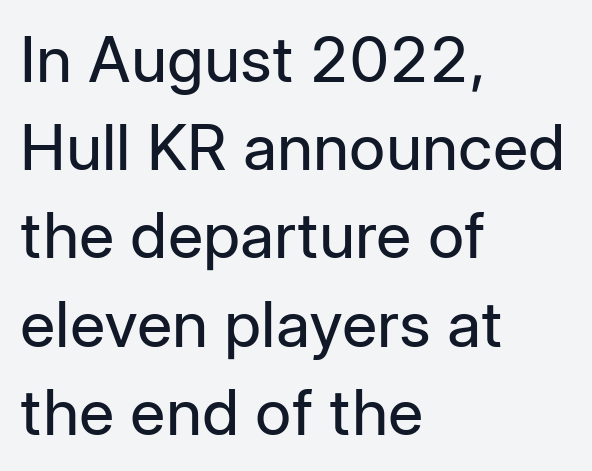
The image shows 63 px regular-weight sans-serif type, upright; set left-aligned, normal line spacing (1.4x), normal letter spacing, not underlined; low stroke contrast and a medium x-height.
